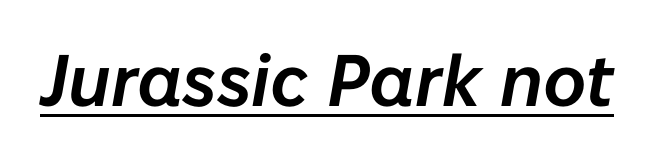
Yep, that's italic — everything's leaning. Look at the tracking — it's just the regular setting, nothing added. A typesetter would call this proportional, since set widths differ per character. A typographer would call this underscored text.
